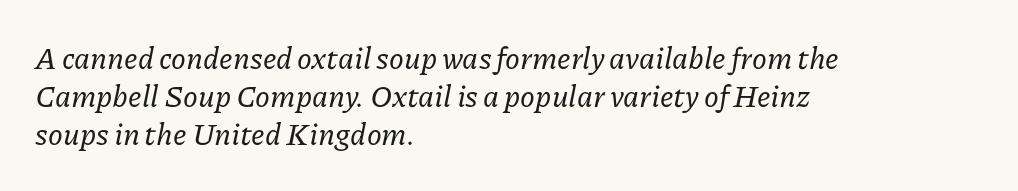
The image shows 30 px serif type, italic (leaning right); set left-aligned, normal line spacing (1.27x), normal letter spacing, not underlined; low stroke contrast and a medium x-height.
